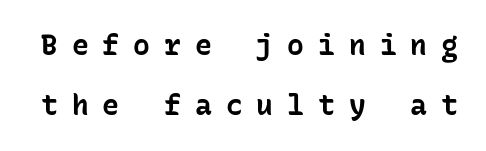
The image shows 28 px bold sans-serif type, upright, monospaced; set loose line spacing (2.16x), unusually wide letter spacing (+0.5 em), not underlined; low stroke contrast and a medium x-height.
